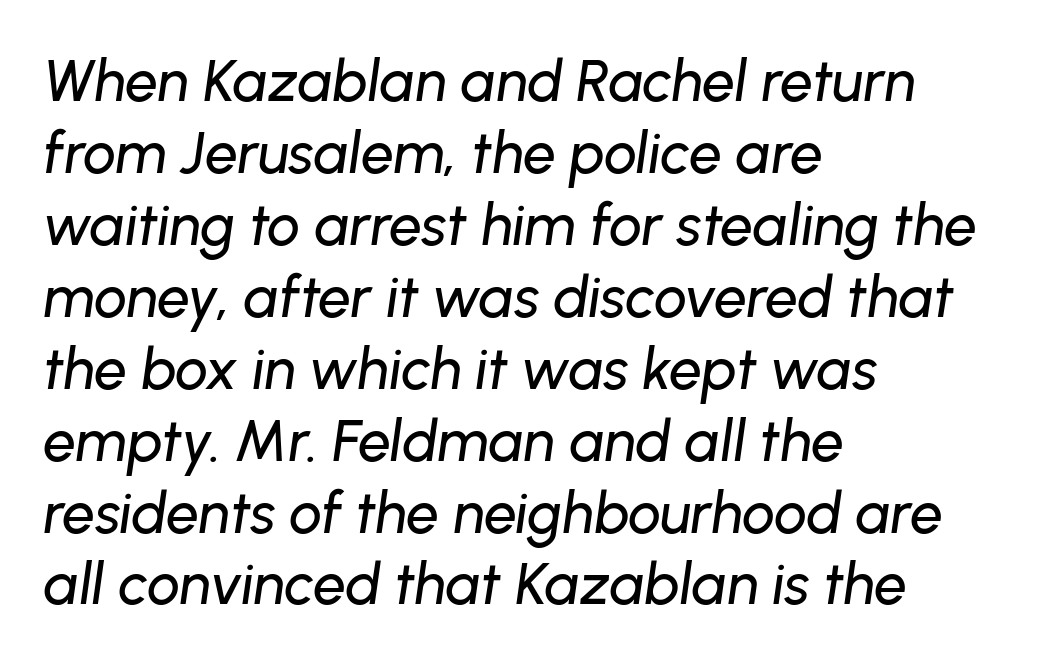
{"italic": "yes", "lean": "right", "slant_degrees": 8, "width": "normal", "stroke_contrast": "low", "x_height": "medium", "monospaced": "no", "underline": "no", "align": "left", "line_spacing_ratio": 1.24, "letter_spacing": "normal", "letter_spacing_em": 0.0, "glyph_px": 58}
